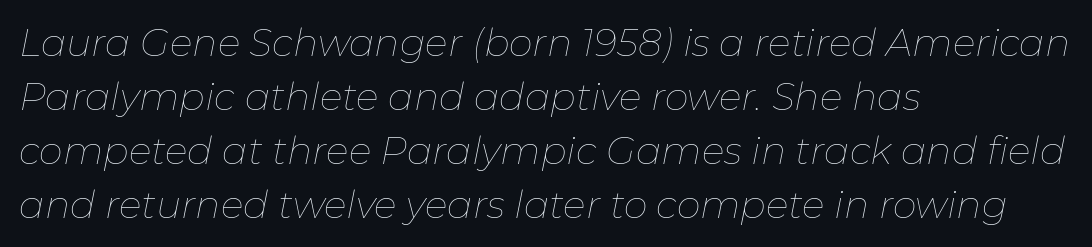
The image shows 38 px thin type, italic (leaning right); set left-aligned, normal line spacing (1.42x), normal letter spacing, not underlined; low stroke contrast and a medium x-height.
